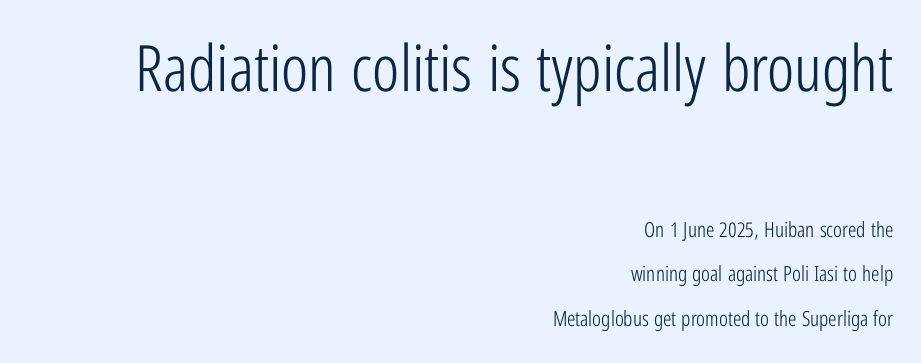
{"serif": "no", "italic": "no", "bold": "no", "weight": "light", "width": "condensed", "stroke_contrast": "low", "x_height": "medium", "monospaced": "no", "underline": "no", "align": "right", "line_spacing": "loose", "line_spacing_ratio": 2.13, "letter_spacing": "normal", "letter_spacing_em": 0.0, "larger_block": "first", "size_ratio": 3.05, "glyph_px": 64}
